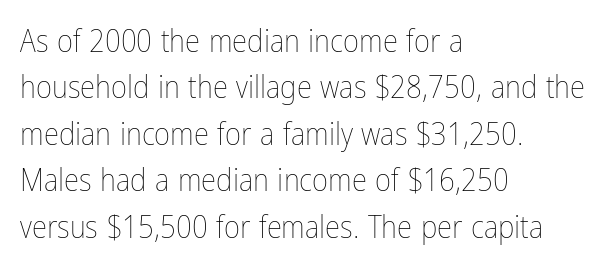
The image shows 31 px thin, condensed type, upright; set left-aligned, normal line spacing (1.5x), normal letter spacing, not underlined; low stroke contrast and a medium x-height.
